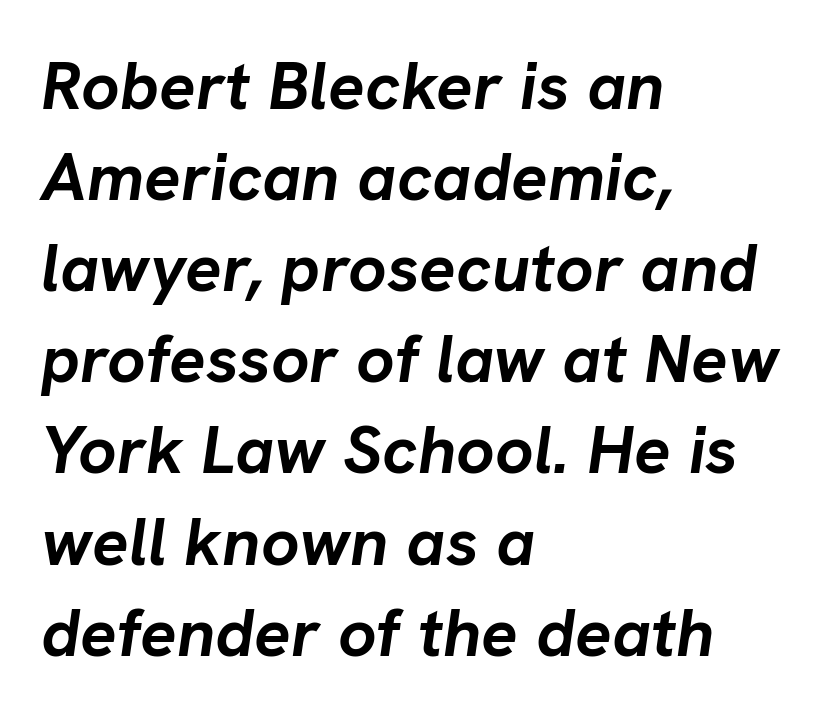
Q: Is the text bold? A: Yes.
Q: Is the text italic (slanted)? A: Yes, it leans right by about 8 degrees.
Q: Is the text underlined? A: No.
Q: How is the paragraph aligned? A: Left-aligned.
Q: Is the spacing between letters normal or unusually wide? A: Normal.
Q: Is the spacing between lines tight, normal or loose? A: Normal.
Q: Width (condensed, normal, or wide)? A: Normal.
Q: Stroke contrast? A: Low.
Q: x-height? A: Medium.
Q: Monospaced? A: No.
